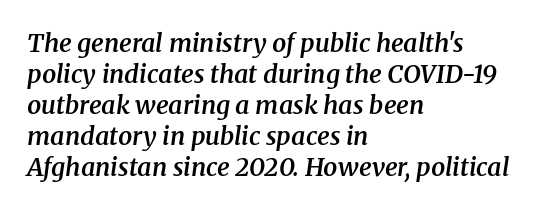
The image shows 25 px text type, italic (leaning right); set left-aligned, line spacing 1.24x, normal letter spacing, not underlined.
